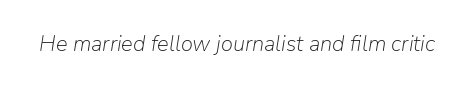
Unmarked baselines from the first word to the last. The font sits on the lighter half of the weight spectrum, regular included. Characters are canted at an angle relative to the baseline's perpendicular. Caption: standard tracking, unaltered.
